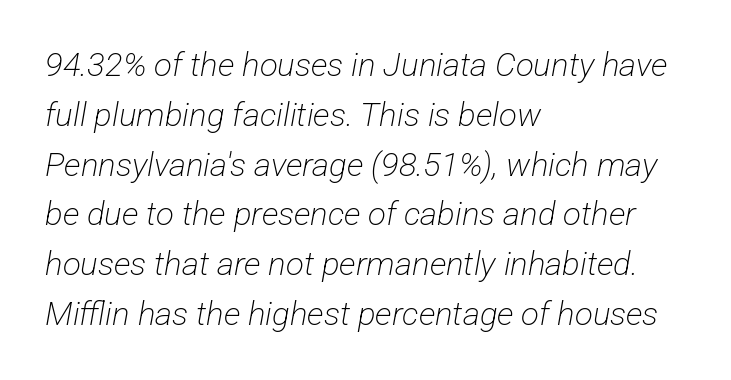
The block of text has a typical density, with ordinary space between rows. Has an underline been added? It has not. Weight: in the light-to-regular range. A classic flush-left, rag-right setting is used for this passage. No feet cap the strokes, marking this as sans-serif type.
